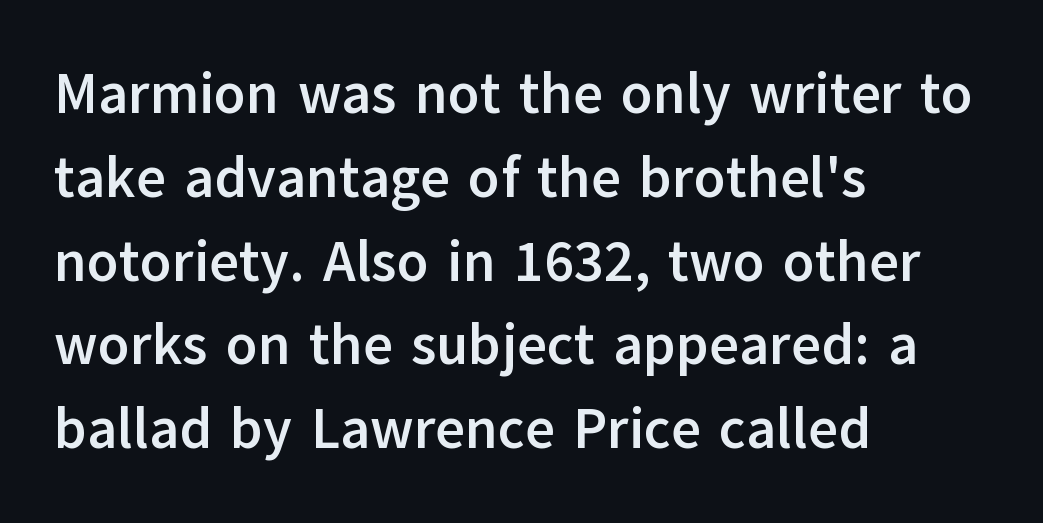
The image shows 57 px semibold sans-serif type, upright; set left-aligned, normal line spacing (1.47x), normal letter spacing, not underlined; low stroke contrast and a medium x-height.
